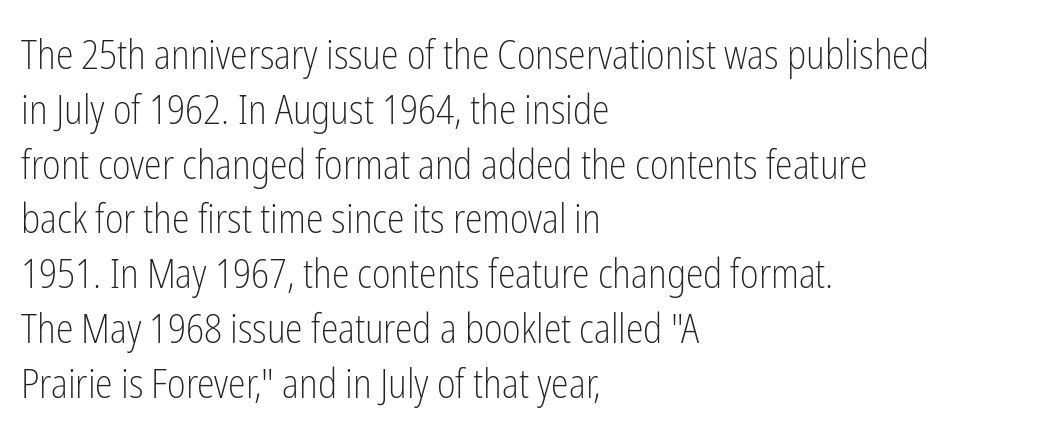
Q: Is the text bold? A: No.
Q: Is the text italic (slanted)? A: No, it is upright.
Q: Is the typeface a serif or a sans-serif typeface? A: Sans-serif.
Q: Is the text underlined? A: No.
Q: How is the paragraph aligned? A: Left-aligned.
Q: Is the spacing between letters normal or unusually wide? A: Normal.
Q: Is the spacing between lines tight, normal or loose? A: Normal.
Q: Width (condensed, normal, or wide)? A: Condensed.
Q: Stroke contrast? A: Low.
Q: x-height? A: Medium.
Q: Monospaced? A: No.
